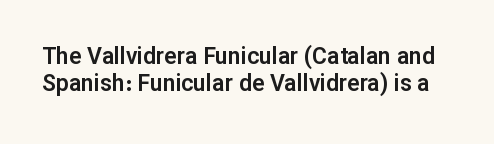
It's the straight-up-and-down kind of type. Rule under the text: the space is simply empty. This rendering leaves character spacing at its baseline value.
